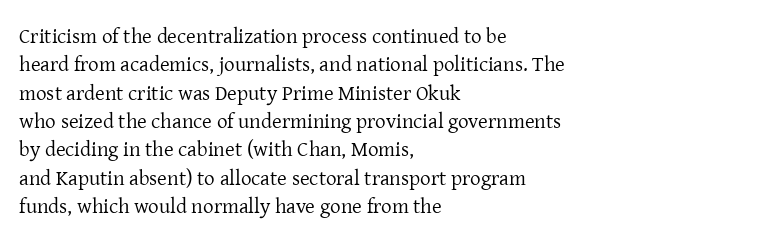
The image shows 21 px text type, upright; set left-aligned, normal line spacing (1.35x), normal letter spacing, not underlined.
